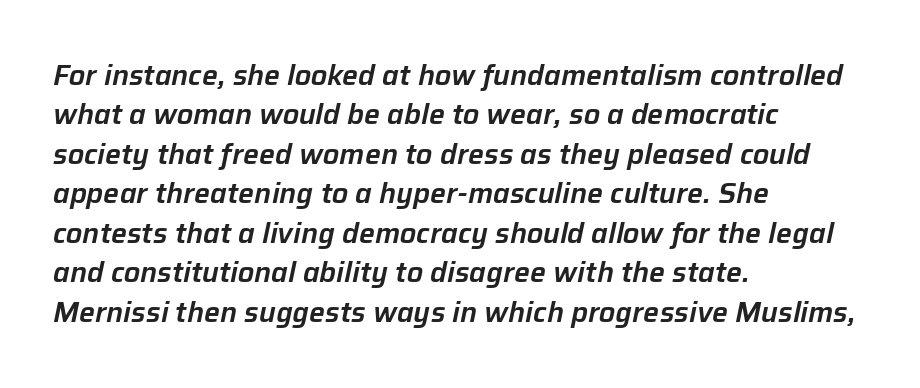
{"italic": "yes", "lean": "right", "slant_degrees": 12, "width": "normal", "stroke_contrast": "low", "x_height": "medium", "monospaced": "no", "underline": "no", "align": "left", "line_spacing": "normal", "line_spacing_ratio": 1.41, "letter_spacing": "normal", "letter_spacing_em": 0.0, "glyph_px": 28}
